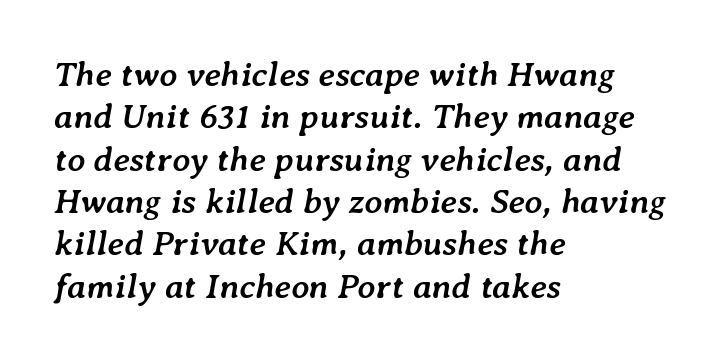
Q: Is the text bold? A: Yes.
Q: Is the text italic (slanted)? A: Yes, it leans right by about 7 degrees.
Q: Is the text underlined? A: No.
Q: How is the paragraph aligned? A: Left-aligned.
Q: Is the spacing between letters normal or unusually wide? A: Normal.
Q: Width (condensed, normal, or wide)? A: Normal.
Q: Stroke contrast? A: Low.
Q: x-height? A: Medium.
Q: Monospaced? A: No.
